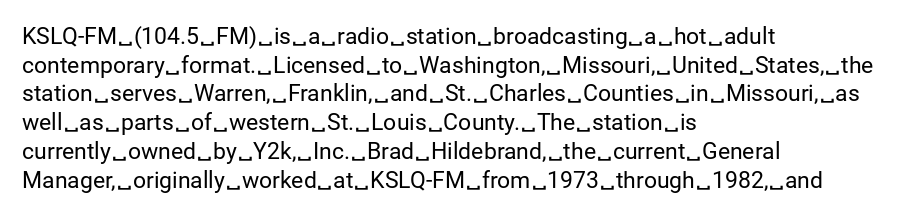
The image shows 23 px text type, upright; set left-aligned, normal line spacing (1.25x), normal letter spacing, not underlined.
